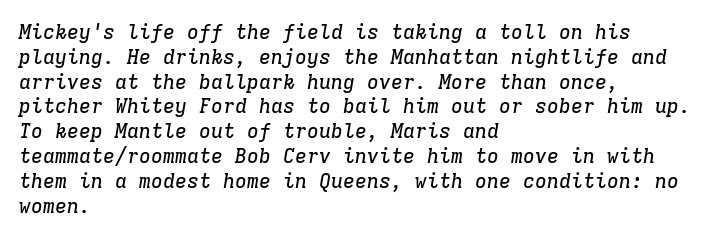
Q: Is the text italic (slanted)? A: Yes, it leans right by about 9 degrees.
Q: Is the text underlined? A: No.
Q: How is the paragraph aligned? A: Left-aligned.
Q: Is the spacing between letters normal or unusually wide? A: Normal.
